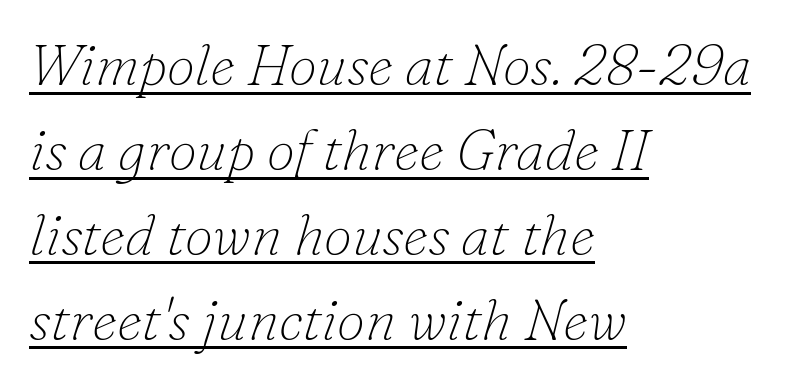
Q: Is the text bold? A: No.
Q: Is the text italic (slanted)? A: Yes, it leans right by about 16 degrees.
Q: Is the typeface a serif or a sans-serif typeface? A: Serif.
Q: Is the text underlined? A: Yes.
Q: How is the paragraph aligned? A: Left-aligned.
Q: Is the spacing between letters normal or unusually wide? A: Normal.
Q: Is the spacing between lines tight, normal or loose? A: Normal.
Q: Width (condensed, normal, or wide)? A: Normal.
Q: Stroke contrast? A: Low.
Q: x-height? A: Small.
Q: Monospaced? A: No.
